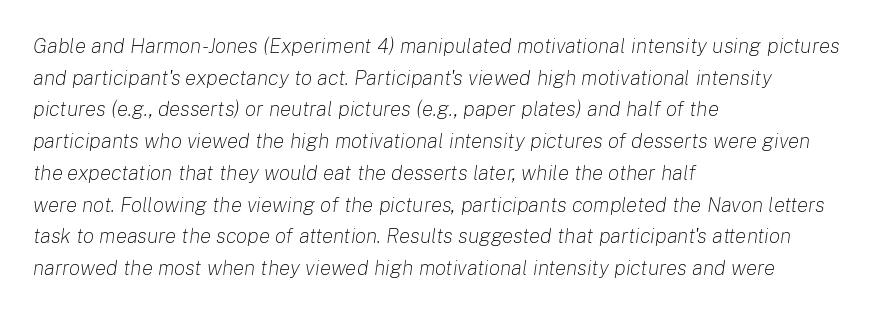
{"italic": "yes", "lean": "right", "slant_degrees": 8, "bold": "no", "underline": "no", "align": "left", "line_spacing": "normal", "line_spacing_ratio": 1.51, "letter_spacing": "normal", "letter_spacing_em": 0.0, "glyph_px": 21}
